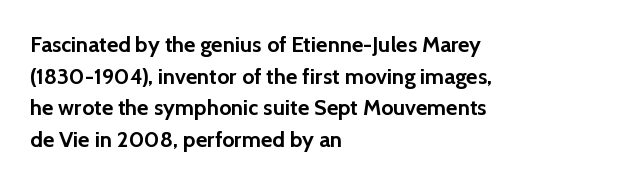
Beneath every word, the page is bare. Successive baselines arrive at the customary interval. It's the straight-up-and-down kind of type. Which margin do the lines hug? The left one — the right edge is uneven. Thick stems and heavy bowls — unmistakably bold.
